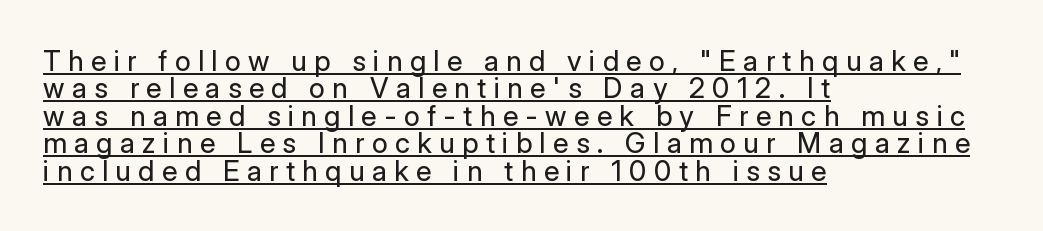
Q: Is the text bold? A: No.
Q: Is the text italic (slanted)? A: No, it is upright.
Q: Is the typeface a serif or a sans-serif typeface? A: Sans-serif.
Q: Is the text underlined? A: Yes.
Q: How is the paragraph aligned? A: Left-aligned.
Q: Is the spacing between letters normal or unusually wide? A: Unusually wide.
Q: Is the spacing between lines tight, normal or loose? A: Tight.
Q: Width (condensed, normal, or wide)? A: Normal.
Q: Stroke contrast? A: Low.
Q: x-height? A: Medium.
Q: Monospaced? A: No.
